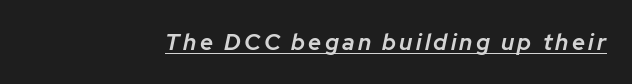
{"italic": "yes", "lean": "right", "slant_degrees": 12, "bold": "semi", "underline": "yes", "glyph_px": 23}
